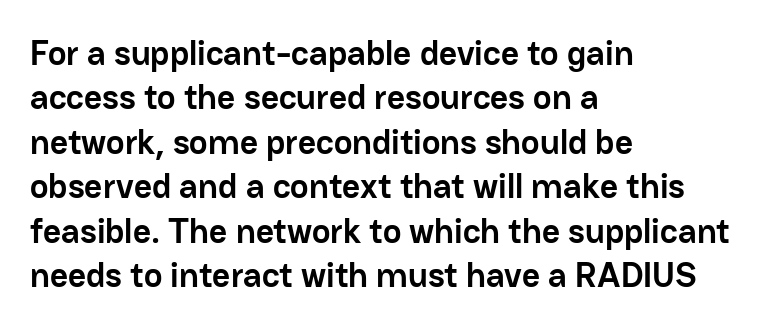
{"serif": "no", "italic": "no", "bold": "yes", "weight": "semibold", "width": "normal", "stroke_contrast": "low", "x_height": "medium", "monospaced": "no", "underline": "no", "align": "left", "line_spacing": "normal", "line_spacing_ratio": 1.27, "letter_spacing": "normal", "letter_spacing_em": 0.0, "glyph_px": 35}
